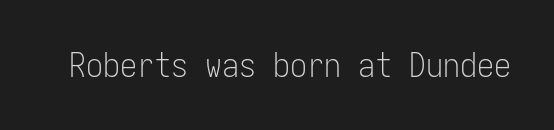
{"serif": "no", "italic": "no", "bold": "no", "weight": "light", "width": "condensed", "stroke_contrast": "low", "x_height": "medium", "underline": "no", "letter_spacing": "normal", "letter_spacing_em": 0.0, "glyph_px": 34}
